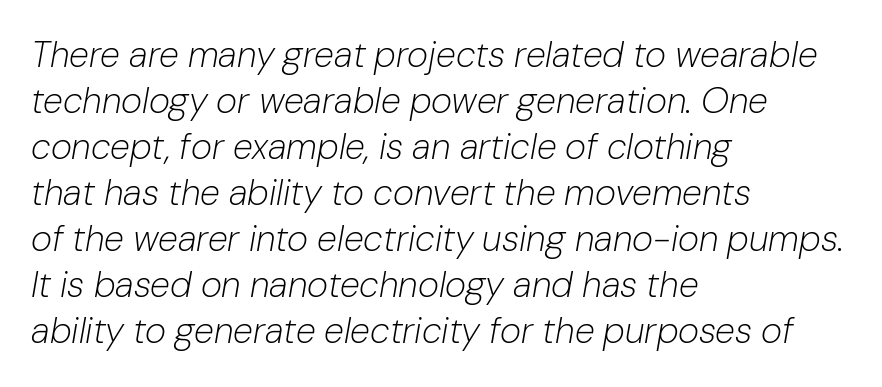
The image shows 36 px light type, italic (leaning right); set left-aligned, normal line spacing (1.28x), normal letter spacing, not underlined; low stroke contrast and a medium x-height.
